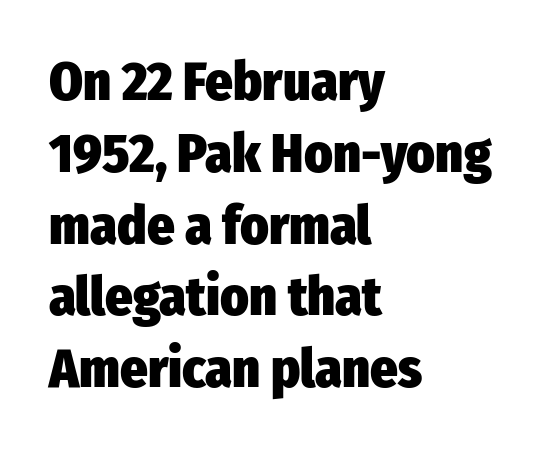
I'd describe the lettering as bold — thick and assertive. Nobody drew a line under any word here. Typographically, this falls in the sans-serif category. Regarding leading, the lines here are spaced in the standard way.
